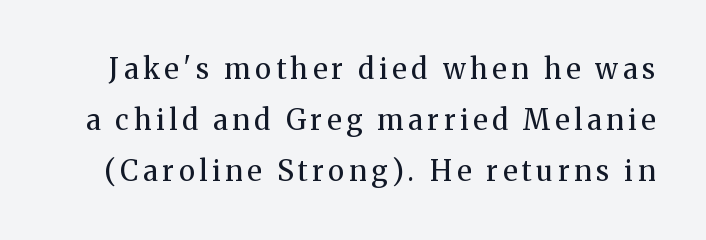
Are there feet on the stems? There are — it's a serif. This sample has the flowing, uneven cadence of proportional lettering. Check the space under the baseline: it is left empty. Ascenders rise straight up at ninety degrees. Is the type heavy? It reads as light-to-regular instead.
